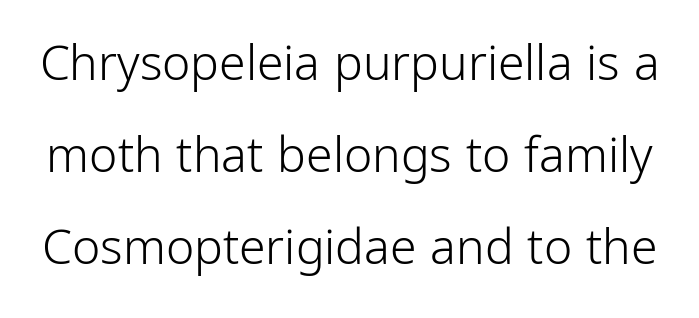
{"serif": "no", "italic": "no", "bold": "no", "weight": "light", "width": "condensed", "stroke_contrast": "low", "x_height": "medium", "monospaced": "no", "underline": "no", "line_spacing": "loose", "line_spacing_ratio": 1.92, "letter_spacing": "normal", "letter_spacing_em": 0.0, "glyph_px": 48}
